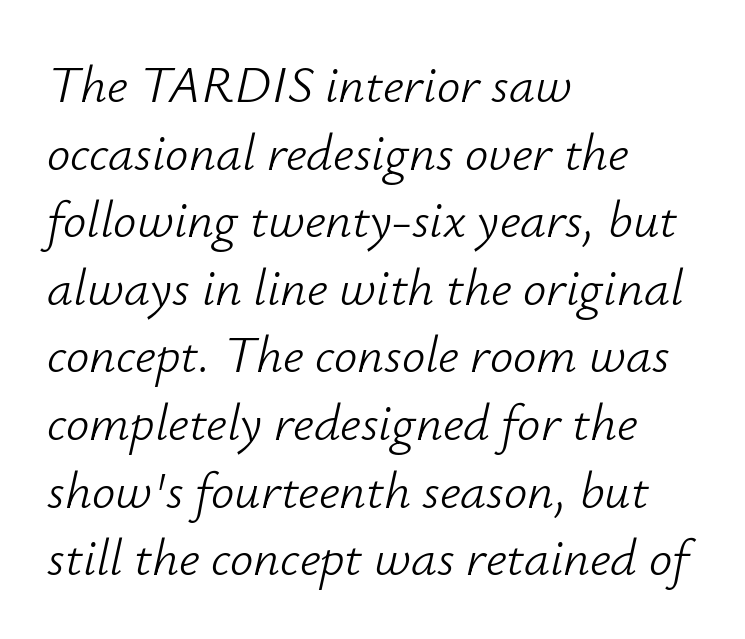
The image shows 52 px light type, italic (leaning right); set left-aligned, normal line spacing (1.3x), normal letter spacing, not underlined; low stroke contrast and a small x-height.
